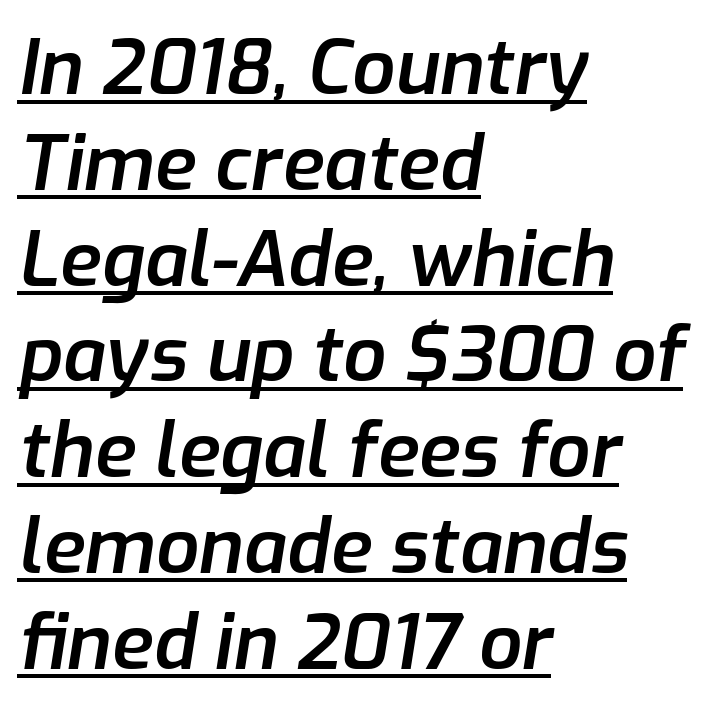
Posture: slanted. Honestly, the underline is the first thing you notice here. Caption: multi-line text, flush left, ragged right. A typesetter would call this proportional, since set widths differ per character. The type is set solid horizontally, with unmodified tracking.
